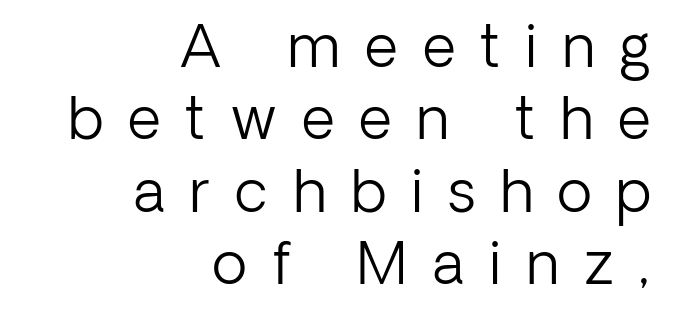
{"serif": "no", "italic": "no", "bold": "no", "weight": "light", "width": "normal", "stroke_contrast": "low", "x_height": "medium", "monospaced": "no", "underline": "no", "align": "right", "line_spacing": "normal", "line_spacing_ratio": 1.25, "letter_spacing": "wide", "letter_spacing_em": 0.43, "glyph_px": 58}
